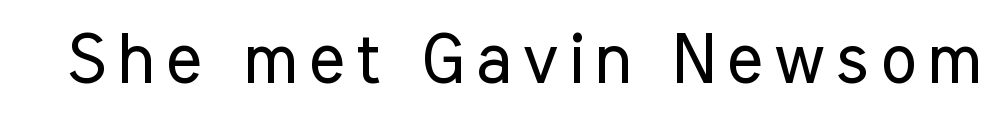
{"serif": "no", "italic": "no", "bold": "no", "weight": "regular", "width": "condensed", "stroke_contrast": "low", "x_height": "medium", "monospaced": "no", "underline": "no", "glyph_px": 69}
